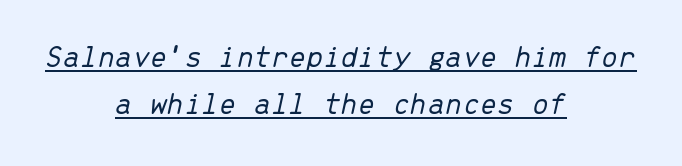
The image shows 31 px light type, italic (leaning right), monospaced; set centered, normal line spacing (1.53x), normal letter spacing, underlined; low stroke contrast and a medium x-height.
